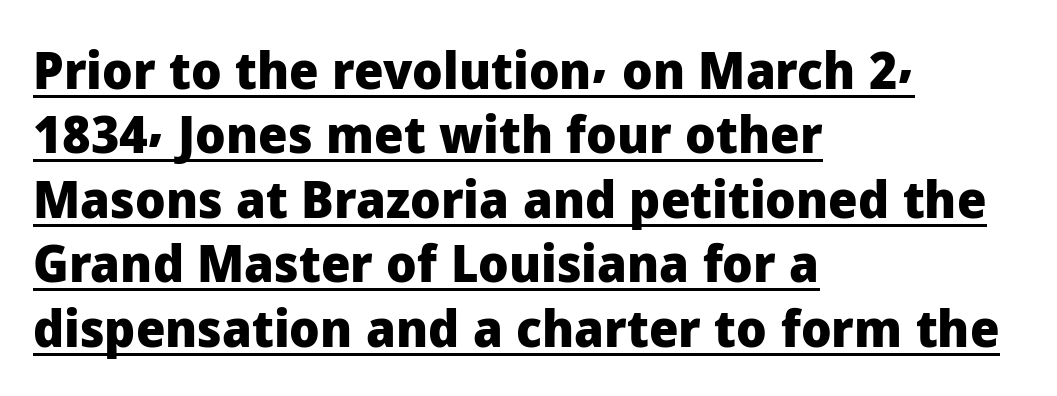
Q: Is the text bold? A: Yes.
Q: Is the text italic (slanted)? A: No, it is upright.
Q: Is the typeface a serif or a sans-serif typeface? A: Sans-serif.
Q: Is the text underlined? A: Yes.
Q: How is the paragraph aligned? A: Left-aligned.
Q: Is the spacing between letters normal or unusually wide? A: Normal.
Q: Width (condensed, normal, or wide)? A: Normal.
Q: Stroke contrast? A: Low.
Q: x-height? A: Medium.
Q: Monospaced? A: No.
